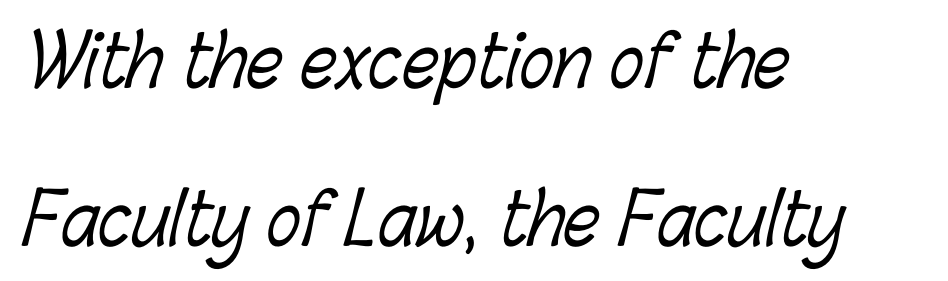
Q: Is the text bold? A: No.
Q: Is the text underlined? A: No.
Q: How is the paragraph aligned? A: Left-aligned.
Q: Is the spacing between letters normal or unusually wide? A: Normal.
Q: Is the spacing between lines tight, normal or loose? A: Loose.
Q: Width (condensed, normal, or wide)? A: Condensed.
Q: Stroke contrast? A: Low.
Q: x-height? A: Medium.
Q: Monospaced? A: No.
